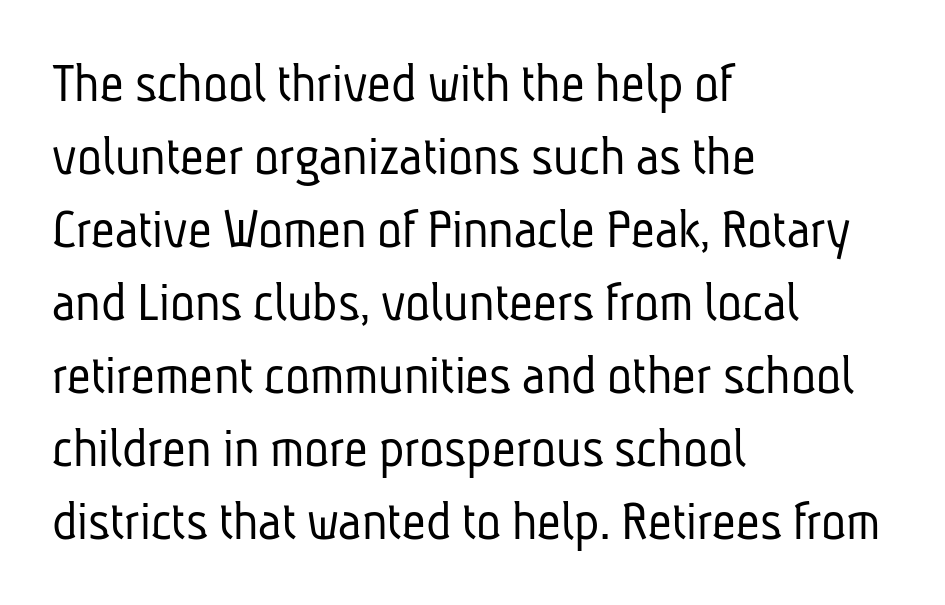
{"serif": "no", "bold": "no", "weight": "light", "width": "condensed", "stroke_contrast": "low", "x_height": "medium", "monospaced": "no", "underline": "no", "align": "left", "line_spacing": "normal", "line_spacing_ratio": 1.26, "letter_spacing": "normal", "letter_spacing_em": 0.0, "glyph_px": 58}
